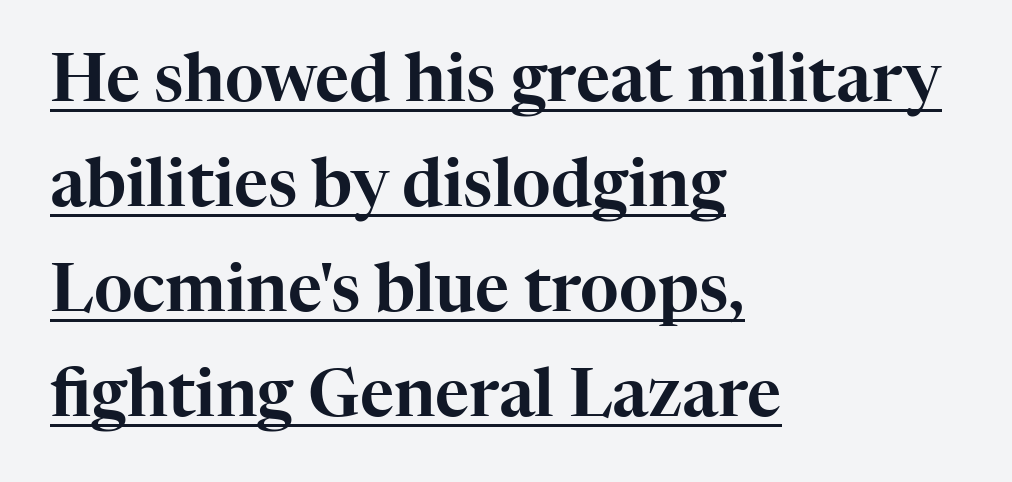
{"serif": "yes", "italic": "no", "width": "normal", "stroke_contrast": "high", "x_height": "medium", "monospaced": "no", "underline": "yes", "align": "left", "line_spacing": "normal", "line_spacing_ratio": 1.59, "letter_spacing": "normal", "letter_spacing_em": 0.0, "glyph_px": 66}
